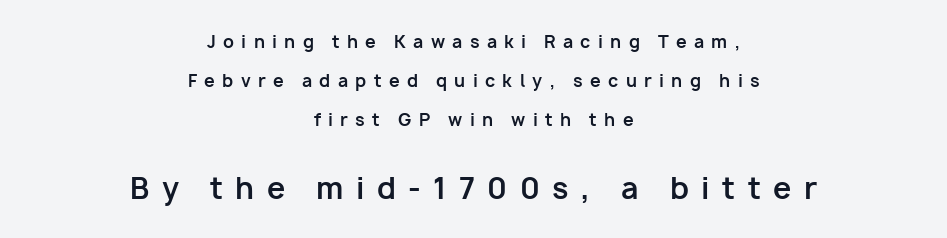
The image shows 29 px bold sans-serif type, upright; set centered, loose line spacing (2.28x), unusually wide letter spacing (+0.43 em), not underlined; the second (bottom) block is 1.71x larger; low stroke contrast and a medium x-height.
